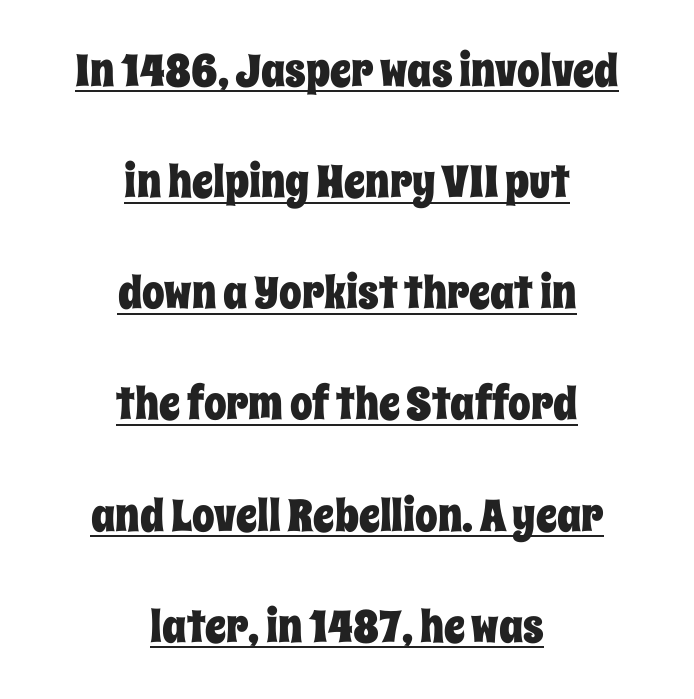
{"italic": "no", "width": "condensed", "stroke_contrast": "low", "x_height": "large", "monospaced": "no", "underline": "yes", "align": "center", "line_spacing": "loose", "line_spacing_ratio": 2.47, "letter_spacing": "normal", "letter_spacing_em": 0.0, "glyph_px": 45}
